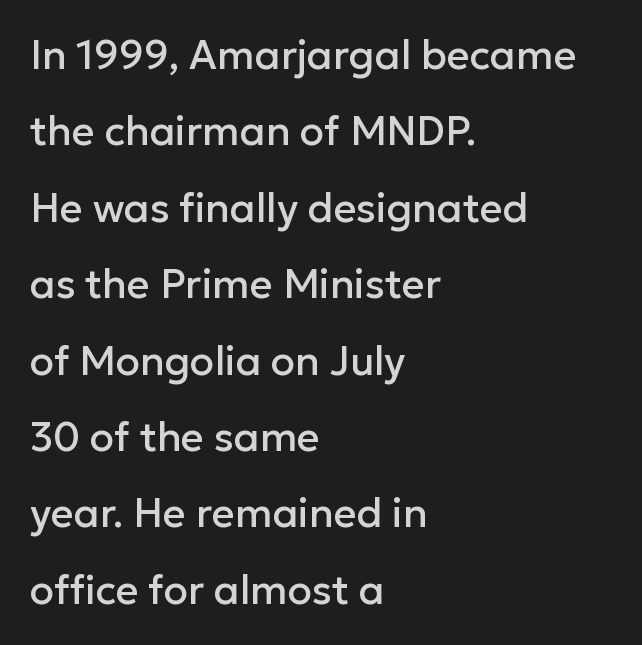
The image shows 40 px sans-serif type, upright; set left-aligned, loose line spacing (1.91x), normal letter spacing, not underlined; low stroke contrast and a medium x-height.
